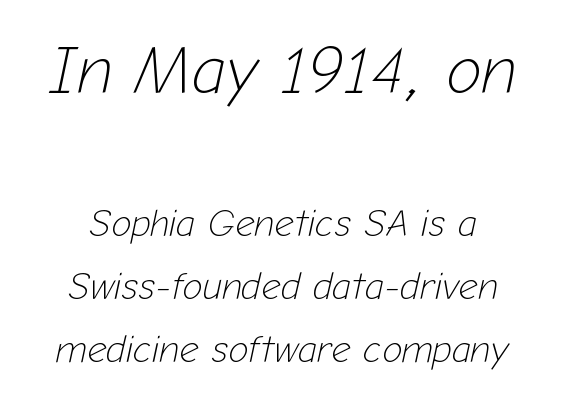
The image shows 67 px light type, italic (leaning right); set normal line spacing (1.66x), normal letter spacing, not underlined; the first (top) block is 1.76x larger; low stroke contrast and a medium x-height.
